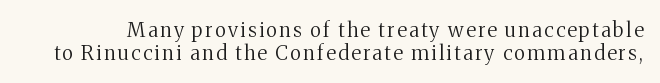
The image shows 20 px text type, upright; set tight line spacing (1.14x), not underlined.
